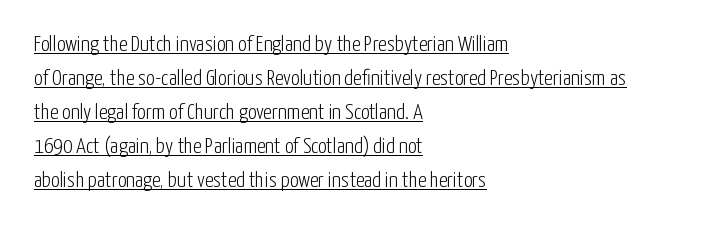
{"italic": "no", "bold": "no", "underline": "yes", "align": "left", "line_spacing": "normal", "line_spacing_ratio": 1.55, "letter_spacing": "normal", "letter_spacing_em": 0.0, "glyph_px": 22}
